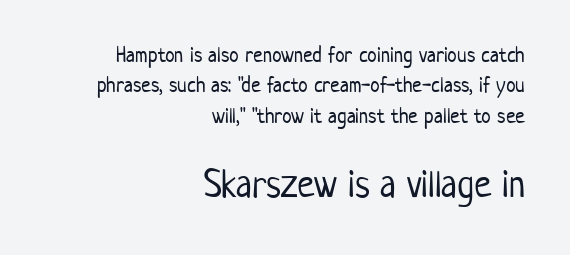
{"serif": "no", "italic": "no", "bold": "no", "weight": "light", "width": "condensed", "stroke_contrast": "low", "x_height": "medium", "monospaced": "no", "underline": "no", "align": "right", "line_spacing": "normal", "line_spacing_ratio": 1.38, "letter_spacing": "normal", "letter_spacing_em": 0.0, "larger_block": "second", "size_ratio": 1.77, "glyph_px": 39}
